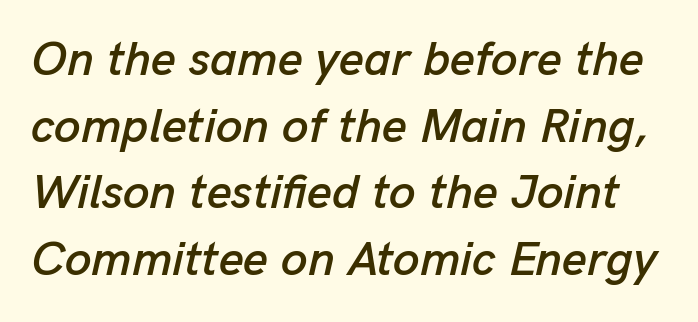
The image shows 48 px text type, italic (leaning right); set normal line spacing (1.39x), normal letter spacing, not underlined; low stroke contrast and a medium x-height.
